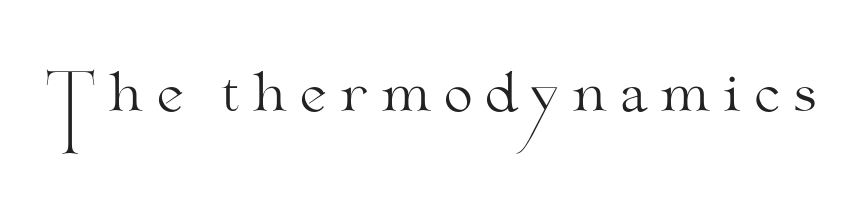
{"serif": "yes", "italic": "no", "bold": "no", "weight": "light", "width": "wide", "stroke_contrast": "medium", "x_height": "small", "monospaced": "no", "underline": "no", "letter_spacing": "wide", "letter_spacing_em": 0.2, "glyph_px": 53}
